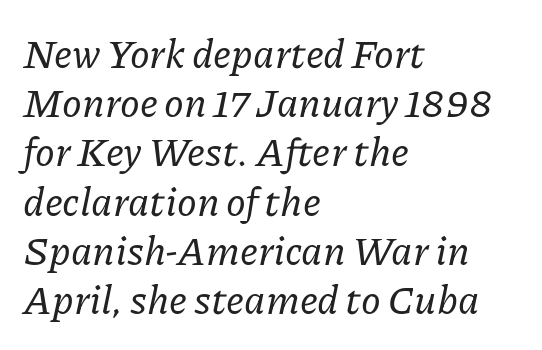
{"serif": "yes", "italic": "yes", "lean": "right", "slant_degrees": 11, "width": "normal", "stroke_contrast": "low", "x_height": "medium", "monospaced": "no", "underline": "no", "align": "left", "line_spacing_ratio": 1.23, "letter_spacing": "normal", "letter_spacing_em": 0.0, "glyph_px": 40}
